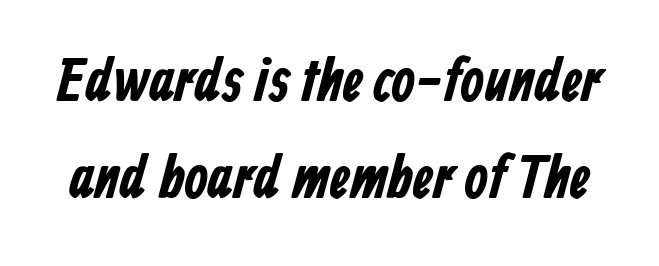
The image shows 61 px bold, condensed sans-serif type; set normal line spacing (1.59x), normal letter spacing, not underlined; low stroke contrast and a medium x-height.
